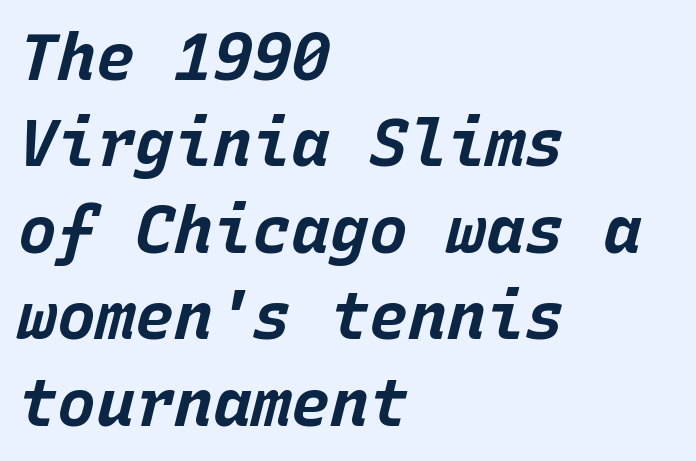
Short note: letters normally spaced. Note the uniform advance width — an 'i' takes as much space as an 'm'. What weight is shown? A full bold with thick strokes. Descender tails drop into unmarked territory.
